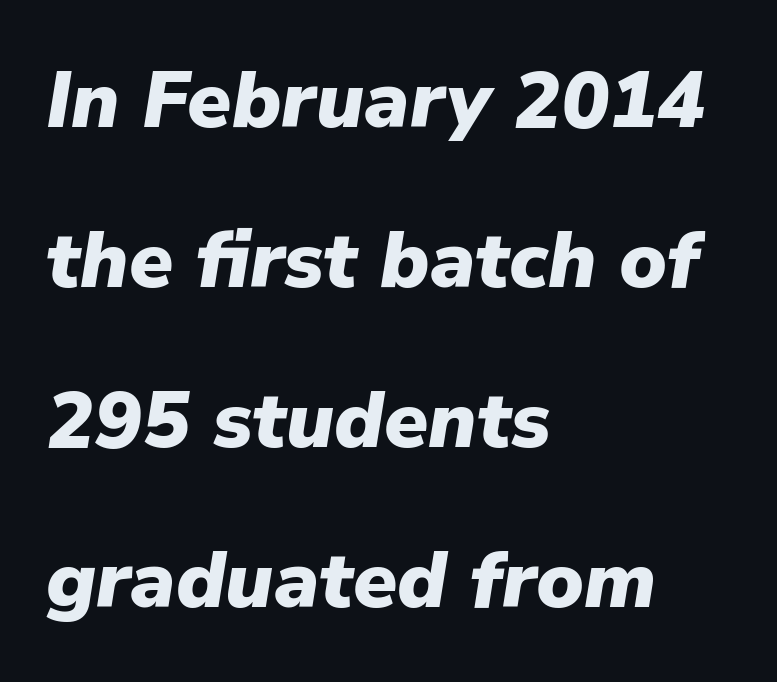
Q: Is the text bold? A: Yes.
Q: Is the text italic (slanted)? A: Yes, it leans right by about 9 degrees.
Q: Is the text underlined? A: No.
Q: How is the paragraph aligned? A: Left-aligned.
Q: Is the spacing between letters normal or unusually wide? A: Normal.
Q: Is the spacing between lines tight, normal or loose? A: Loose.
Q: Width (condensed, normal, or wide)? A: Normal.
Q: Stroke contrast? A: Low.
Q: x-height? A: Medium.
Q: Monospaced? A: No.
